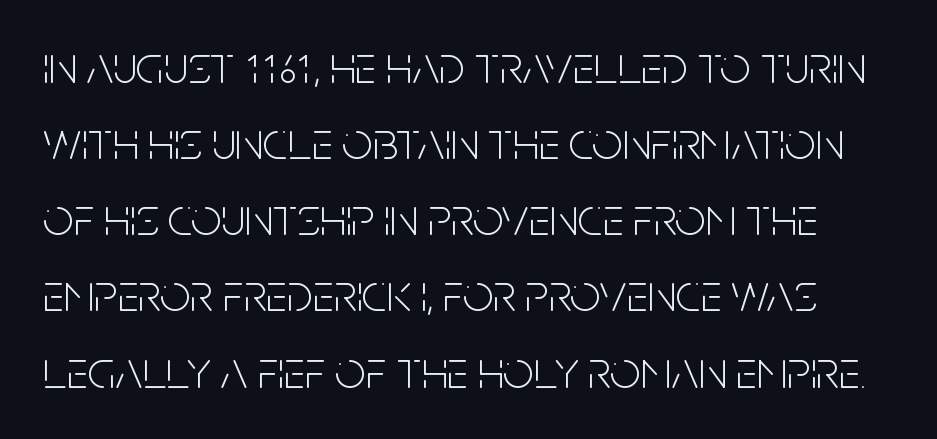
Normally led — the rows are evenly, conventionally spaced. Do the characters align in a grid? No, the font is proportional. Serifs: no, the terminals of the letterforms are clean. No letter is thick-stroked: the sample isn't bold. This is roman type, the default non-slanted kind.
